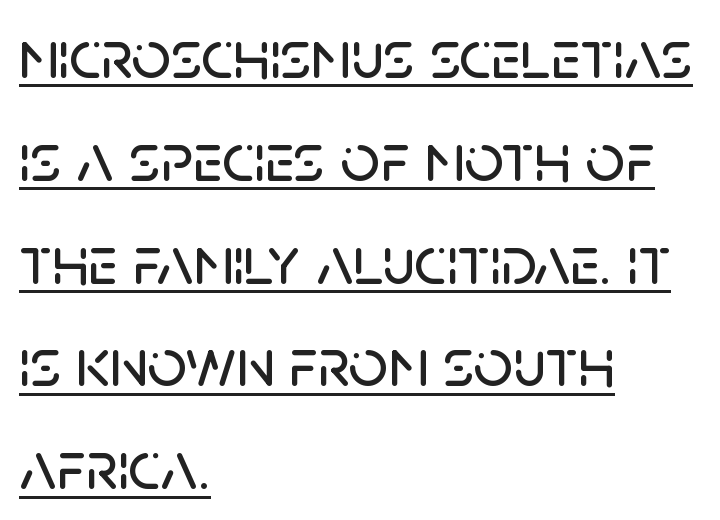
The image shows 69 px sans-serif type, upright; set left-aligned, normal line spacing (1.49x), normal letter spacing, underlined; low stroke contrast and a large x-height.
